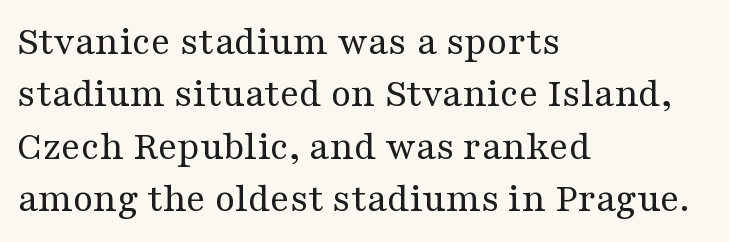
{"serif": "yes", "italic": "no", "bold": "no", "weight": "regular", "width": "wide", "stroke_contrast": "medium", "x_height": "medium", "monospaced": "no", "underline": "no", "align": "left", "line_spacing": "normal", "line_spacing_ratio": 1.28, "letter_spacing": "normal", "letter_spacing_em": 0.0, "glyph_px": 41}
